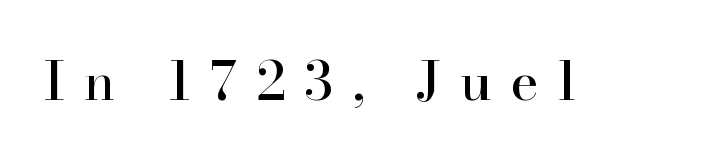
The image shows 53 px serif type, upright; set unusually wide letter spacing (+0.36 em), not underlined; high stroke contrast and a small x-height.
